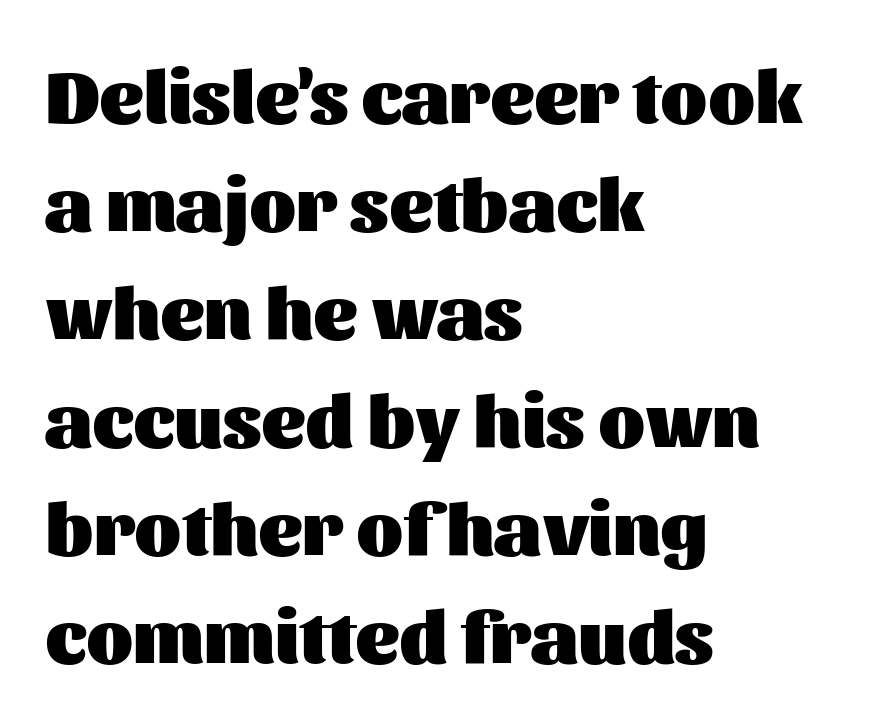
{"serif": "no", "italic": "no", "bold": "yes", "weight": "heavy", "width": "normal", "stroke_contrast": "medium", "x_height": "medium", "monospaced": "no", "underline": "no", "align": "left", "line_spacing": "normal", "line_spacing_ratio": 1.42, "letter_spacing": "normal", "letter_spacing_em": 0.0, "glyph_px": 76}
